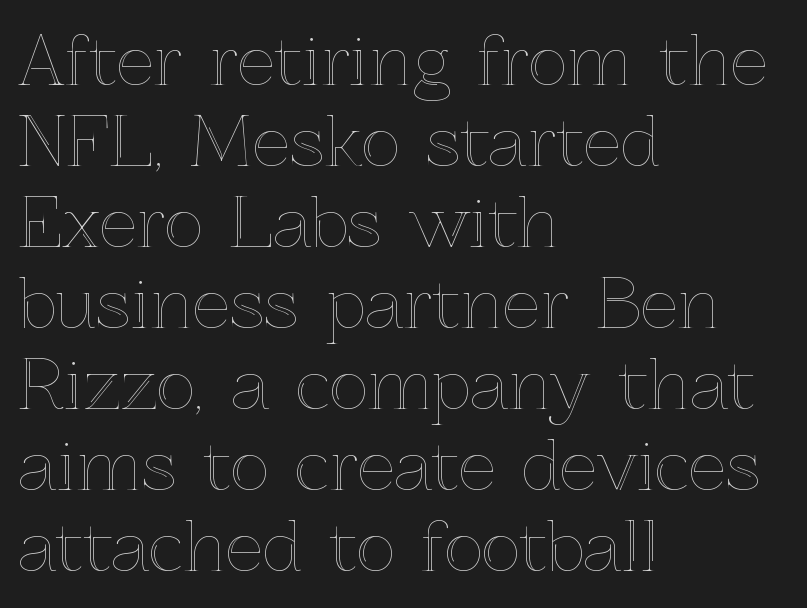
Q: Is the text italic (slanted)? A: No, it is upright.
Q: Is the text underlined? A: No.
Q: How is the paragraph aligned? A: Left-aligned.
Q: Is the spacing between letters normal or unusually wide? A: Normal.
Q: Width (condensed, normal, or wide)? A: Normal.
Q: x-height? A: Medium.
Q: Monospaced? A: No.
